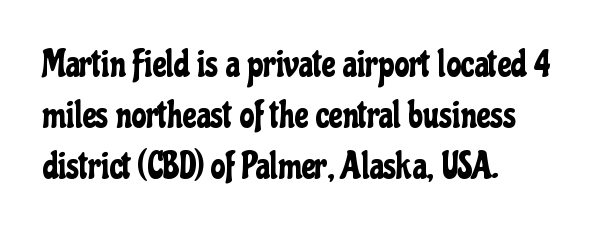
Tall strokes in this sample are plumb rather than angled. Do the characters align in a grid? No, the font is proportional. Reading down the block, your eye returns to a fixed left position each line. The letterforms sit shoulder to shoulder at normal distance. To sum up the face: it is a sans, with no serifs. Quick note: underline off.
